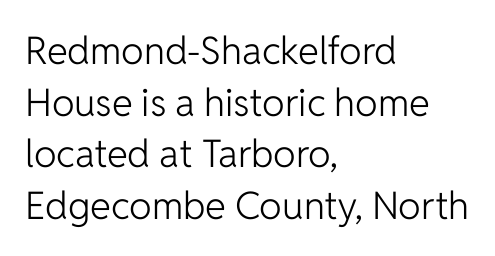
{"serif": "no", "italic": "no", "bold": "no", "weight": "light", "width": "normal", "stroke_contrast": "low", "x_height": "medium", "monospaced": "no", "underline": "no", "align": "left", "line_spacing": "normal", "line_spacing_ratio": 1.36, "letter_spacing": "normal", "letter_spacing_em": 0.0, "glyph_px": 38}
